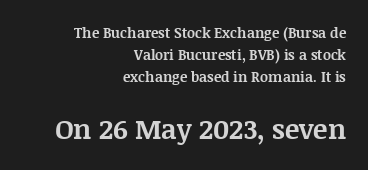
Rendered with straight, roman letterforms. Whoever set this made the second block the dominant, larger element. The strokes are fattened all the way to bold. The letters sit at their default tracking, neither squeezed nor spread. Rows of type keep a routine distance in the vertical direction. The words here are not underlined.
